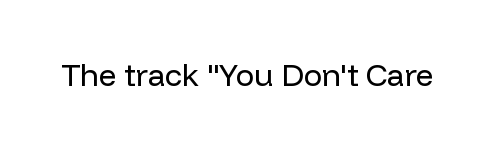
The image shows 31 px regular-weight sans-serif type, upright; set normal letter spacing, not underlined; low stroke contrast and a medium x-height.
